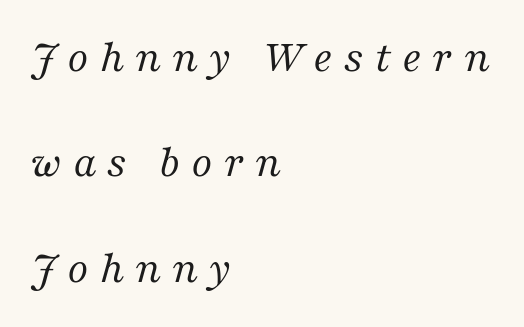
The image shows 46 px regular-weight serif type, italic (leaning right); set left-aligned, loose line spacing (2.29x), unusually wide letter spacing (+0.23 em), not underlined; medium stroke contrast and a medium x-height.
